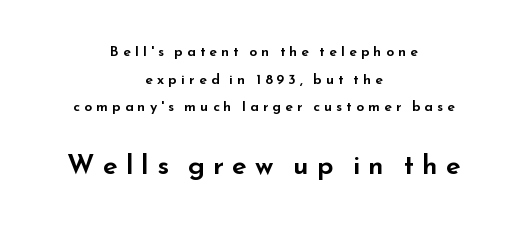
Q: Is the text italic (slanted)? A: No, it is upright.
Q: Is the text underlined? A: No.
Q: How is the paragraph aligned? A: Centered.
Q: Is the spacing between letters normal or unusually wide? A: Unusually wide.
Q: Is the spacing between lines tight, normal or loose? A: Loose.
Q: Which block of text is set in a larger size, the first (top) or the second (bottom)? A: The second (bottom) one.
